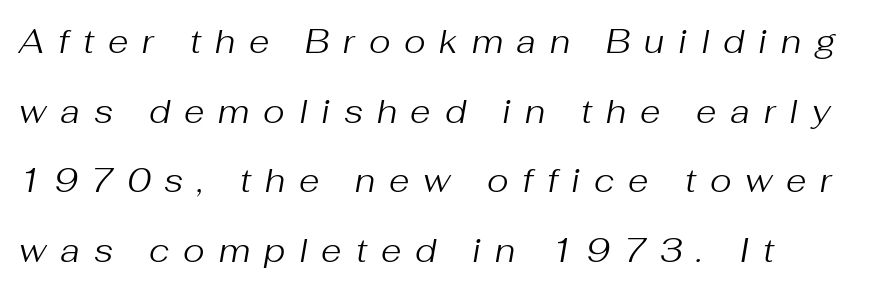
{"italic": "yes", "lean": "right", "slant_degrees": 10, "bold": "no", "weight": "regular", "width": "normal", "stroke_contrast": "medium", "x_height": "medium", "monospaced": "no", "underline": "no", "line_spacing": "loose", "line_spacing_ratio": 2.11, "letter_spacing": "wide", "letter_spacing_em": 0.42, "glyph_px": 33}
